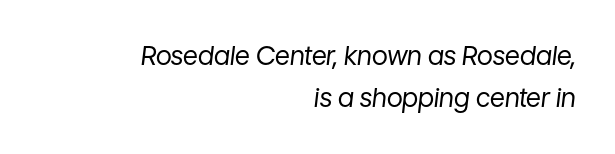
Q: Is the text bold? A: No.
Q: Is the text italic (slanted)? A: Yes, it leans right by about 7 degrees.
Q: Is the text underlined? A: No.
Q: How is the paragraph aligned? A: Right-aligned.
Q: Is the spacing between letters normal or unusually wide? A: Normal.
Q: Is the spacing between lines tight, normal or loose? A: Normal.
